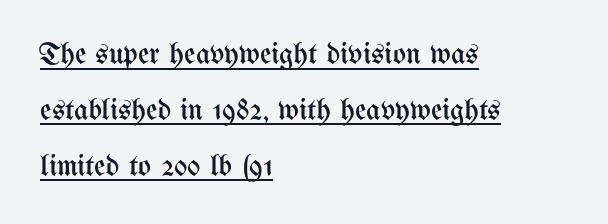
Q: Is the text bold? A: No.
Q: Is the text italic (slanted)? A: No, it is upright.
Q: Is the text underlined? A: Yes.
Q: How is the paragraph aligned? A: Left-aligned.
Q: Is the spacing between letters normal or unusually wide? A: Normal.
Q: Width (condensed, normal, or wide)? A: Condensed.
Q: Stroke contrast? A: Medium.
Q: x-height? A: Medium.
Q: Monospaced? A: No.
